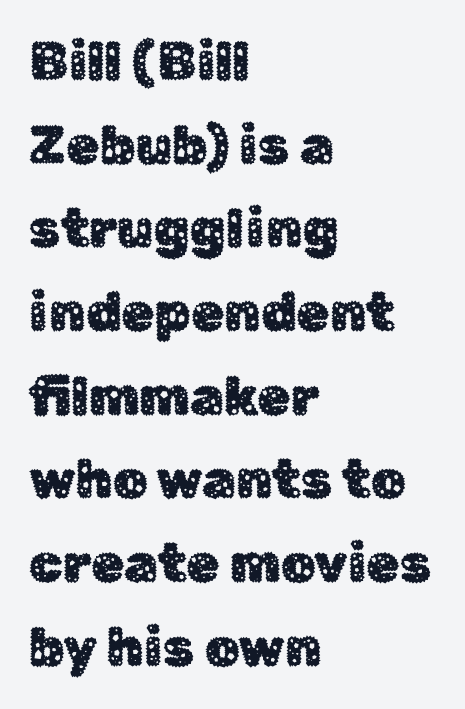
{"serif": "no", "italic": "no", "width": "normal", "stroke_contrast": "low", "x_height": "medium", "monospaced": "no", "underline": "no", "align": "left", "line_spacing": "normal", "line_spacing_ratio": 1.55, "letter_spacing": "normal", "letter_spacing_em": 0.0, "glyph_px": 54}
